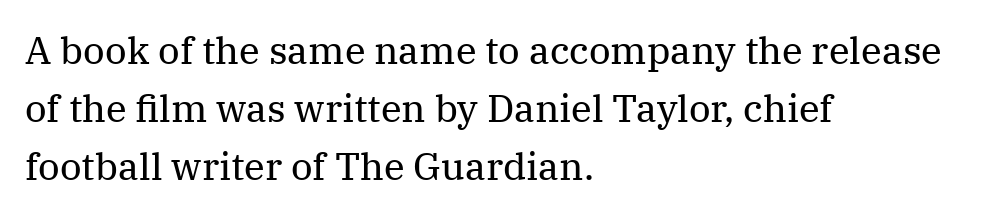
Q: Is the text bold? A: No.
Q: Is the text italic (slanted)? A: No, it is upright.
Q: Is the typeface a serif or a sans-serif typeface? A: Serif.
Q: Is the text underlined? A: No.
Q: How is the paragraph aligned? A: Left-aligned.
Q: Is the spacing between letters normal or unusually wide? A: Normal.
Q: Is the spacing between lines tight, normal or loose? A: Normal.
Q: Width (condensed, normal, or wide)? A: Normal.
Q: Stroke contrast? A: Medium.
Q: x-height? A: Medium.
Q: Monospaced? A: No.
